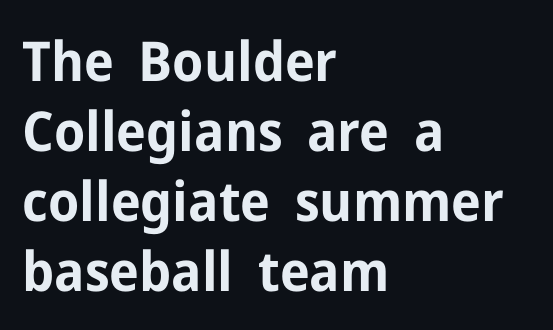
Q: Is the text bold? A: Yes.
Q: Is the text italic (slanted)? A: No, it is upright.
Q: Is the typeface a serif or a sans-serif typeface? A: Sans-serif.
Q: Is the text underlined? A: No.
Q: How is the paragraph aligned? A: Left-aligned.
Q: Is the spacing between letters normal or unusually wide? A: Normal.
Q: Is the spacing between lines tight, normal or loose? A: Normal.
Q: Width (condensed, normal, or wide)? A: Normal.
Q: Stroke contrast? A: Low.
Q: x-height? A: Medium.
Q: Monospaced? A: No.
